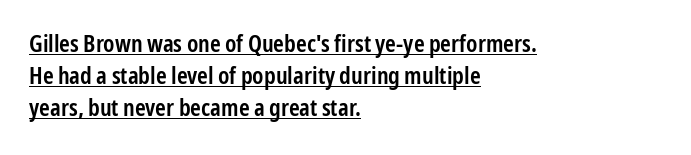
{"italic": "no", "bold": "semi", "underline": "yes", "align": "left", "line_spacing": "normal", "line_spacing_ratio": 1.33, "letter_spacing": "normal", "letter_spacing_em": 0.0, "glyph_px": 24}
